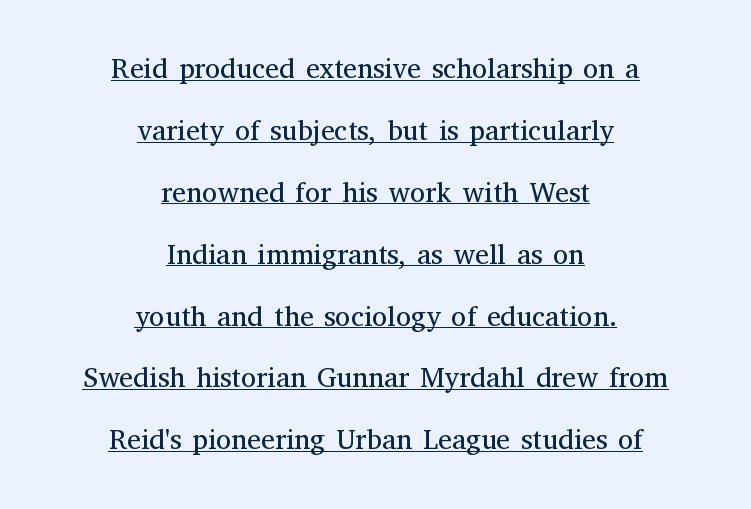
The image shows 28 px regular-weight serif type, upright; set centered, loose line spacing (2.21x), normal letter spacing, underlined; medium stroke contrast and a medium x-height.
